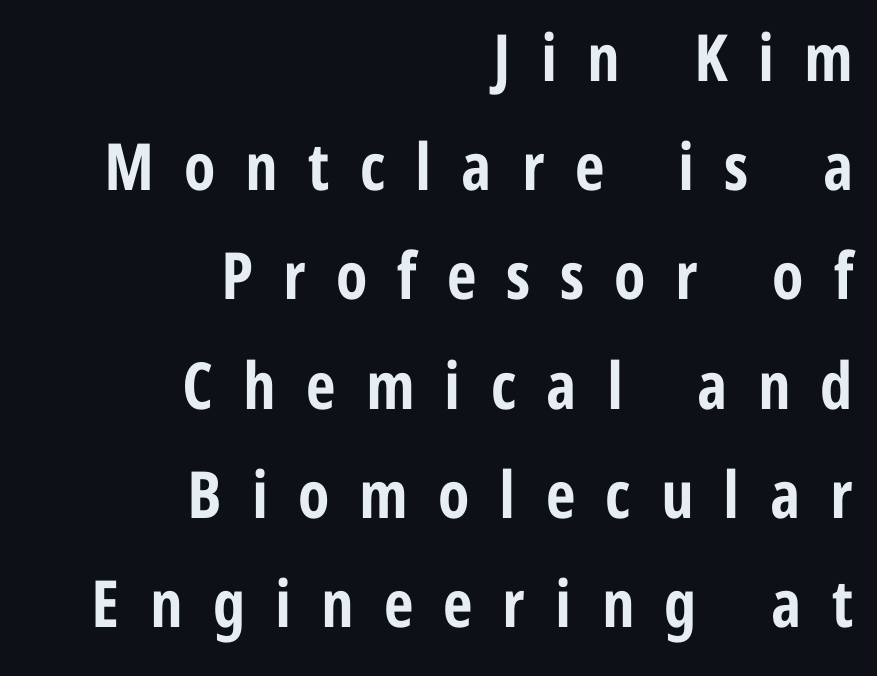
Q: Is the text bold? A: Yes.
Q: Is the text italic (slanted)? A: No, it is upright.
Q: Is the typeface a serif or a sans-serif typeface? A: Sans-serif.
Q: Is the text underlined? A: No.
Q: How is the paragraph aligned? A: Right-aligned.
Q: Is the spacing between letters normal or unusually wide? A: Unusually wide.
Q: Is the spacing between lines tight, normal or loose? A: Normal.
Q: Width (condensed, normal, or wide)? A: Condensed.
Q: Stroke contrast? A: Low.
Q: x-height? A: Medium.
Q: Monospaced? A: No.
